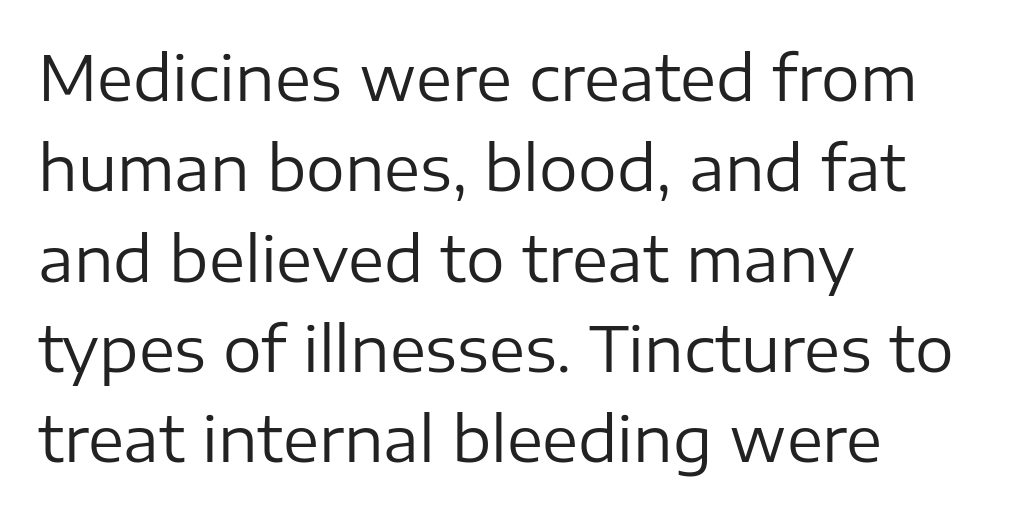
The image shows 61 px regular-weight sans-serif type, upright; set left-aligned, normal line spacing (1.48x), normal letter spacing, not underlined; low stroke contrast and a medium x-height.
